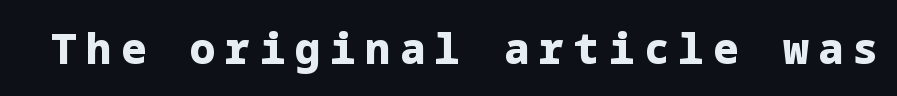
{"serif": "no", "italic": "no", "bold": "yes", "weight": "heavy", "width": "normal", "stroke_contrast": "low", "x_height": "medium", "underline": "no", "letter_spacing": "wide", "letter_spacing_em": 0.23, "glyph_px": 42}
